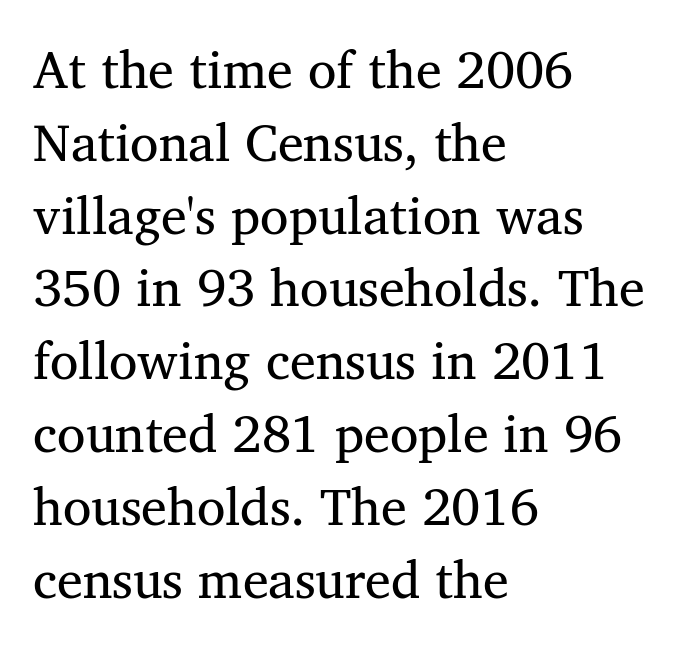
Left-aligned paragraph, ragged on the right. Character widths vary here, with narrow letters taking less room than wide ones. Regarding serifs, this sample has them. The leading is moderate, giving the passage an even texture.
